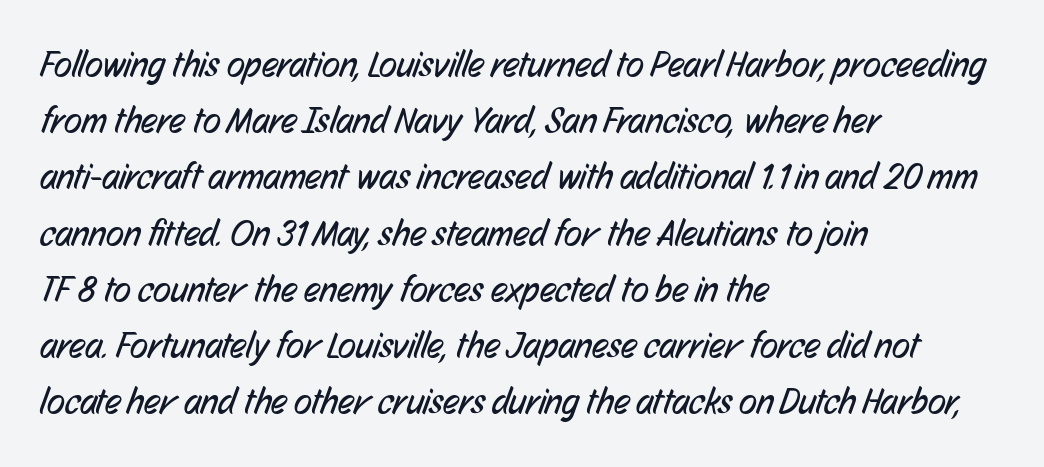
Q: Is the text bold? A: No.
Q: Is the typeface a serif or a sans-serif typeface? A: Sans-serif.
Q: Is the text underlined? A: No.
Q: How is the paragraph aligned? A: Left-aligned.
Q: Is the spacing between letters normal or unusually wide? A: Normal.
Q: Is the spacing between lines tight, normal or loose? A: Normal.
Q: Width (condensed, normal, or wide)? A: Condensed.
Q: Stroke contrast? A: Low.
Q: x-height? A: Medium.
Q: Monospaced? A: No.
